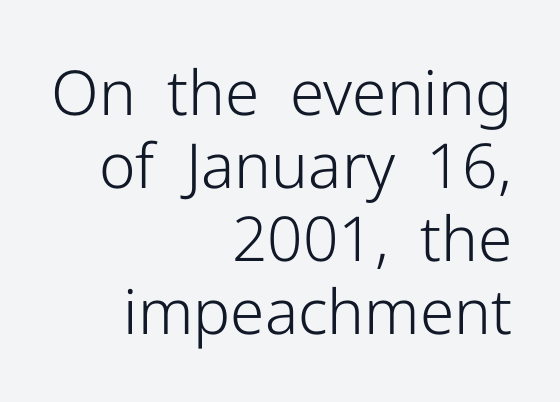
The image shows 62 px light sans-serif type, upright; set right-aligned, line spacing 1.18x, normal letter spacing, not underlined; low stroke contrast and a medium x-height.
